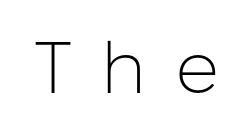
{"serif": "no", "italic": "no", "bold": "no", "weight": "light", "width": "normal", "stroke_contrast": "low", "x_height": "medium", "monospaced": "no", "underline": "no", "letter_spacing": "wide", "letter_spacing_em": 0.4, "glyph_px": 73}
